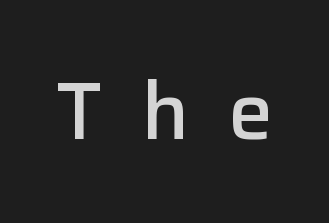
{"serif": "no", "italic": "no", "bold": "semi", "weight": "semibold", "width": "normal", "stroke_contrast": "low", "x_height": "medium", "monospaced": "no", "underline": "no", "letter_spacing": "wide", "letter_spacing_em": 0.49, "glyph_px": 80}
